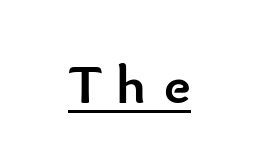
Q: Is the text bold? A: Yes.
Q: Is the text italic (slanted)? A: No, it is upright.
Q: Is the typeface a serif or a sans-serif typeface? A: Sans-serif.
Q: Is the text underlined? A: Yes.
Q: How is the paragraph aligned? A: Centered.
Q: Is the spacing between letters normal or unusually wide? A: Unusually wide.
Q: Width (condensed, normal, or wide)? A: Normal.
Q: Stroke contrast? A: Low.
Q: x-height? A: Small.
Q: Monospaced? A: No.
